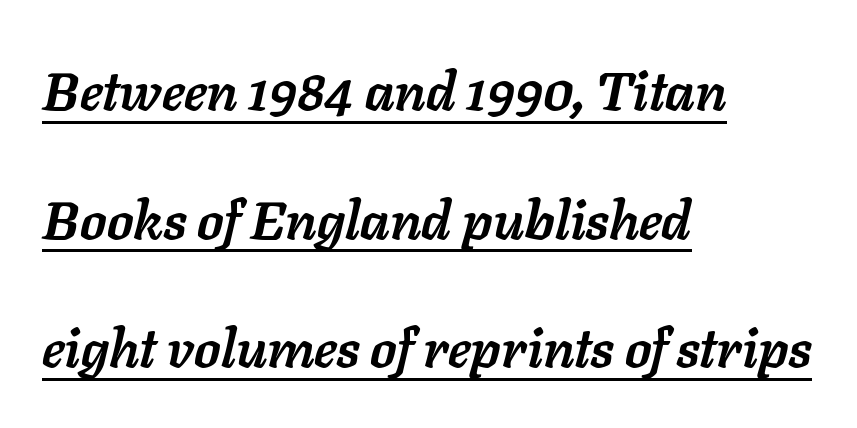
The image shows 54 px semibold type, italic (leaning right); set left-aligned, loose line spacing (2.38x), normal letter spacing, underlined; low stroke contrast and a medium x-height.
